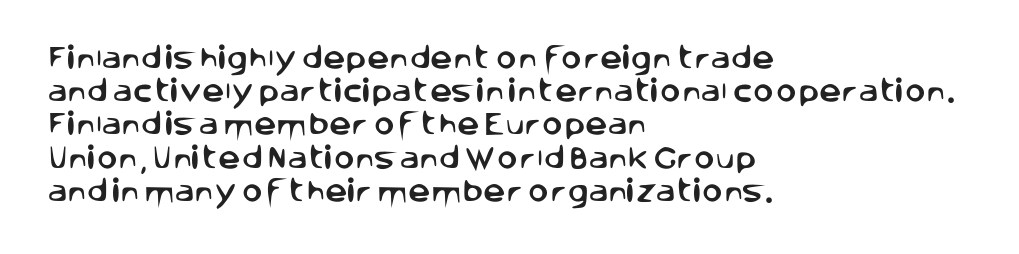
The image shows 25 px text type, upright; set left-aligned, normal line spacing (1.33x), normal letter spacing, not underlined.
